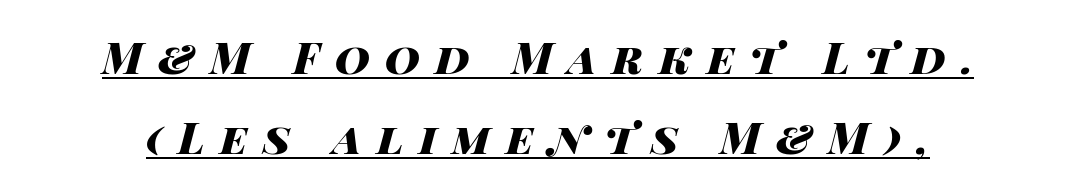
Q: Is the text bold? A: Yes.
Q: Is the text italic (slanted)? A: Yes, it leans right by about 14 degrees.
Q: Is the text underlined? A: Yes.
Q: Is the spacing between letters normal or unusually wide? A: Unusually wide.
Q: Width (condensed, normal, or wide)? A: Wide.
Q: Stroke contrast? A: High.
Q: x-height? A: Large.
Q: Monospaced? A: No.
